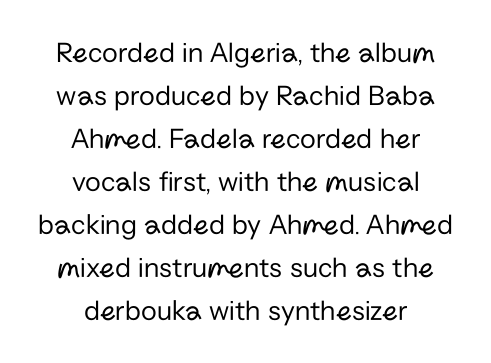
Horizontal alignment here is central, giving a formal, balanced look. The rows are spaced the way most documents space them. A typesetter would call this proportional, since set widths differ per character. Caption: face not bold, strokes unweighted. If you drew a line through each stem, it would be perfectly vertical.
